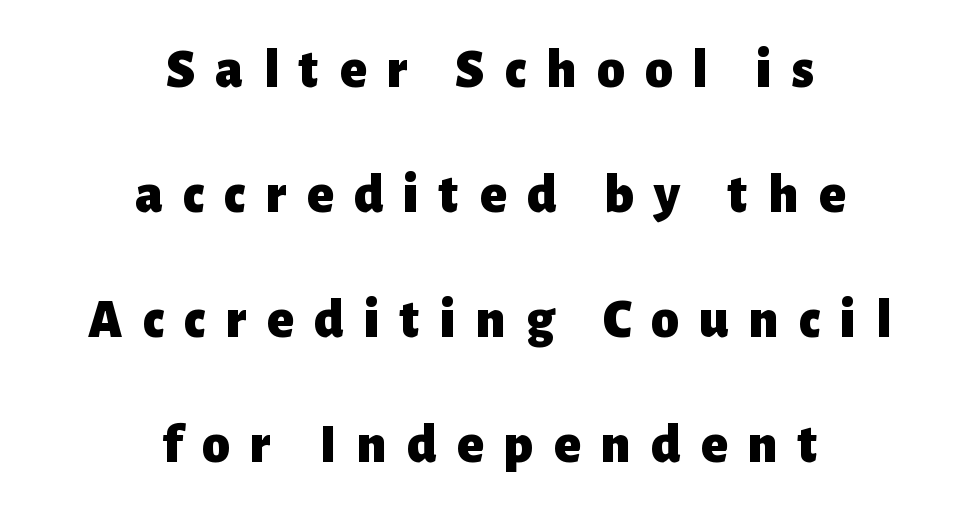
{"serif": "no", "italic": "no", "bold": "yes", "weight": "heavy", "width": "normal", "stroke_contrast": "low", "x_height": "medium", "monospaced": "no", "underline": "no", "align": "center", "line_spacing": "loose", "line_spacing_ratio": 2.27, "letter_spacing": "wide", "letter_spacing_em": 0.37, "glyph_px": 55}
